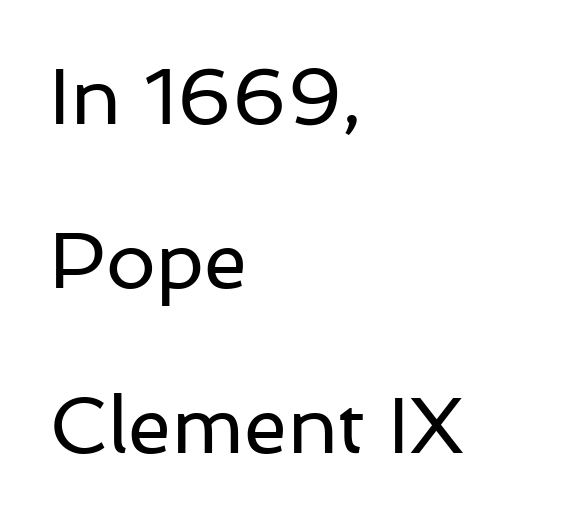
Q: Is the text bold? A: No.
Q: Is the text italic (slanted)? A: No, it is upright.
Q: Is the typeface a serif or a sans-serif typeface? A: Sans-serif.
Q: Is the text underlined? A: No.
Q: How is the paragraph aligned? A: Left-aligned.
Q: Is the spacing between letters normal or unusually wide? A: Normal.
Q: Is the spacing between lines tight, normal or loose? A: Loose.
Q: Width (condensed, normal, or wide)? A: Normal.
Q: Stroke contrast? A: Low.
Q: x-height? A: Medium.
Q: Monospaced? A: No.
